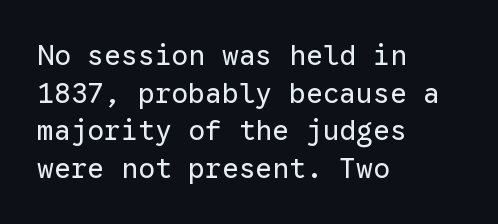
Q: Is the text bold? A: No.
Q: Is the text italic (slanted)? A: No, it is upright.
Q: Is the typeface a serif or a sans-serif typeface? A: Sans-serif.
Q: Is the text underlined? A: No.
Q: How is the paragraph aligned? A: Left-aligned.
Q: Is the spacing between letters normal or unusually wide? A: Normal.
Q: Is the spacing between lines tight, normal or loose? A: Normal.
Q: Width (condensed, normal, or wide)? A: Normal.
Q: Stroke contrast? A: Low.
Q: x-height? A: Medium.
Q: Monospaced? A: Yes.
